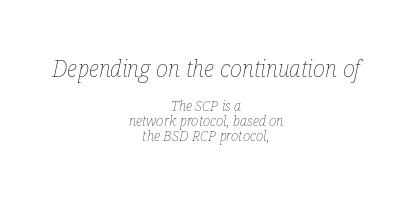
The image shows 23 px text type, italic (leaning right); set centered, tight line spacing (1.1x), normal letter spacing, not underlined; the first (top) block is 1.64x larger.
